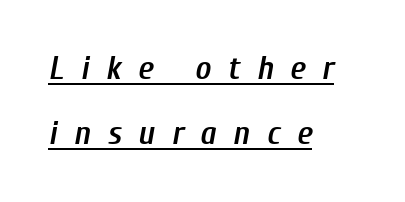
Q: Is the text bold? A: Semi-bold.
Q: Is the text italic (slanted)? A: Yes, it leans right by about 10 degrees.
Q: Is the text underlined? A: Yes.
Q: How is the paragraph aligned? A: Left-aligned.
Q: Is the spacing between letters normal or unusually wide? A: Unusually wide.
Q: Is the spacing between lines tight, normal or loose? A: Loose.
Q: Width (condensed, normal, or wide)? A: Condensed.
Q: Stroke contrast? A: Low.
Q: x-height? A: Medium.
Q: Monospaced? A: No.
